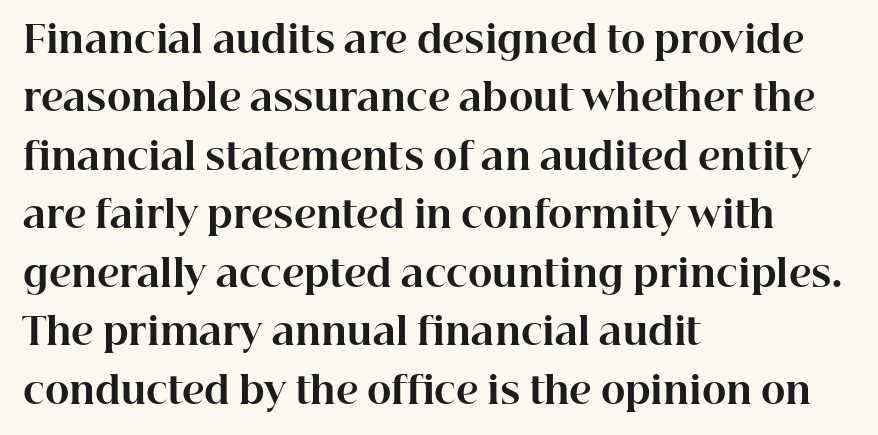
The image shows 37 px bold serif type, upright; set left-aligned, normal line spacing (1.58x), normal letter spacing, not underlined; high stroke contrast and a medium x-height.
